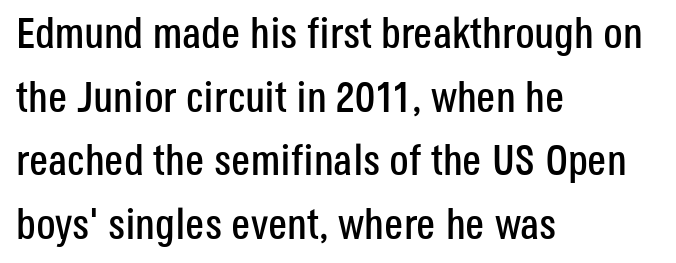
{"serif": "no", "italic": "no", "width": "condensed", "stroke_contrast": "low", "x_height": "large", "monospaced": "no", "underline": "no", "align": "left", "line_spacing": "normal", "line_spacing_ratio": 1.48, "letter_spacing": "normal", "letter_spacing_em": 0.0, "glyph_px": 43}
